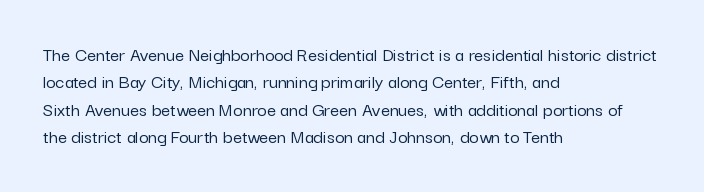
{"italic": "no", "underline": "no", "align": "left", "line_spacing": "normal", "line_spacing_ratio": 1.37, "letter_spacing": "normal", "letter_spacing_em": 0.0, "glyph_px": 20}
